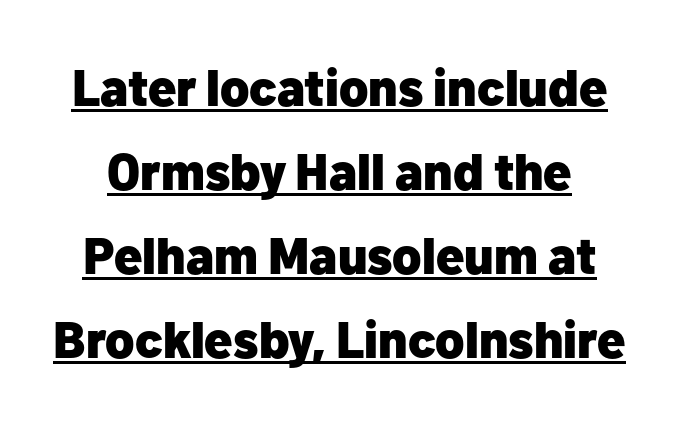
Grotesque or geometric, the face here clearly has no serifs. Typographic density is high because the face is bold. Each letter keeps its own natural width here, so spacing adapts to shape. Characters remain perfectly vertical along every line. Does extra space separate the letters? No, they use regular spacing. Is there much room between lines? A standard amount, neither cramped nor airy.
